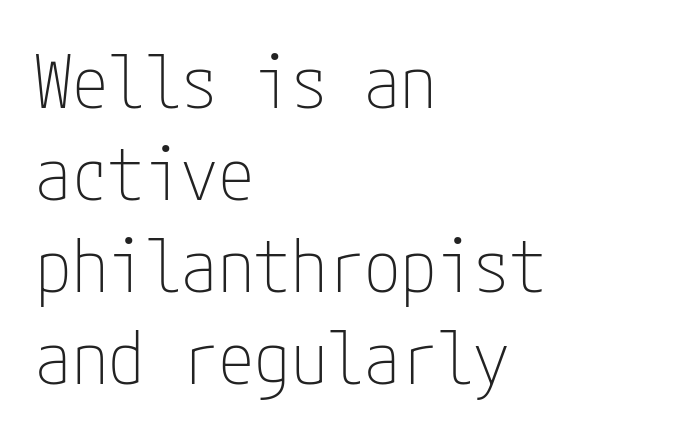
{"serif": "no", "italic": "no", "bold": "no", "weight": "thin", "width": "condensed", "stroke_contrast": "low", "x_height": "medium", "underline": "no", "align": "left", "line_spacing": "normal", "line_spacing_ratio": 1.26, "letter_spacing": "normal", "letter_spacing_em": 0.0, "glyph_px": 73}
